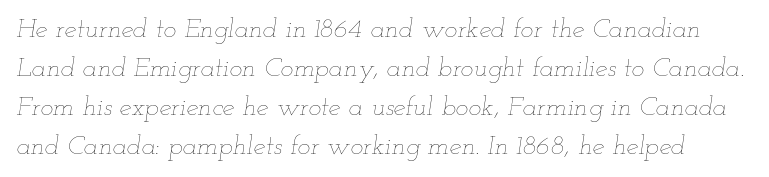
Q: Is the text bold? A: No.
Q: Is the text italic (slanted)? A: Yes, it leans right by about 12 degrees.
Q: Is the text underlined? A: No.
Q: Is the spacing between letters normal or unusually wide? A: Normal.
Q: Is the spacing between lines tight, normal or loose? A: Normal.
